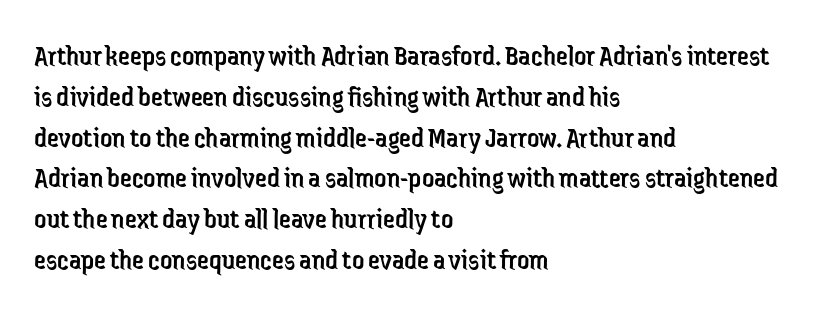
Q: Is the text bold? A: No.
Q: Is the text italic (slanted)? A: No, it is upright.
Q: Is the typeface a serif or a sans-serif typeface? A: Sans-serif.
Q: Is the text underlined? A: No.
Q: How is the paragraph aligned? A: Left-aligned.
Q: Is the spacing between letters normal or unusually wide? A: Normal.
Q: Is the spacing between lines tight, normal or loose? A: Normal.
Q: Width (condensed, normal, or wide)? A: Condensed.
Q: Stroke contrast? A: Low.
Q: x-height? A: Medium.
Q: Monospaced? A: No.
